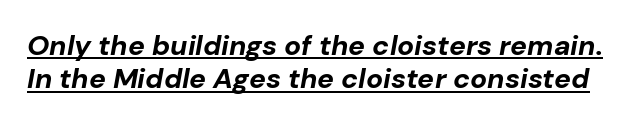
{"italic": "yes", "lean": "right", "slant_degrees": 10, "bold": "yes", "weight": "bold", "width": "normal", "stroke_contrast": "low", "x_height": "medium", "monospaced": "no", "underline": "yes", "line_spacing_ratio": 1.19, "letter_spacing": "normal", "letter_spacing_em": 0.0, "glyph_px": 28}
